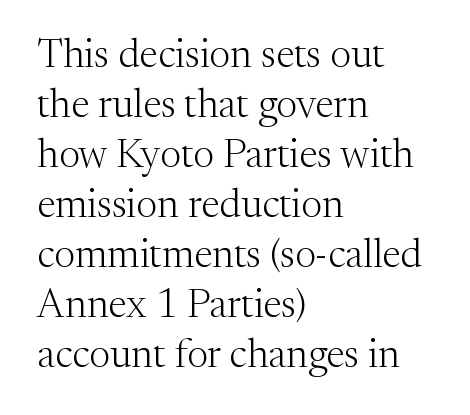
{"serif": "yes", "italic": "no", "bold": "no", "weight": "light", "width": "normal", "stroke_contrast": "medium", "x_height": "medium", "monospaced": "no", "underline": "no", "align": "left", "line_spacing": "normal", "line_spacing_ratio": 1.25, "letter_spacing": "normal", "letter_spacing_em": 0.0, "glyph_px": 40}
